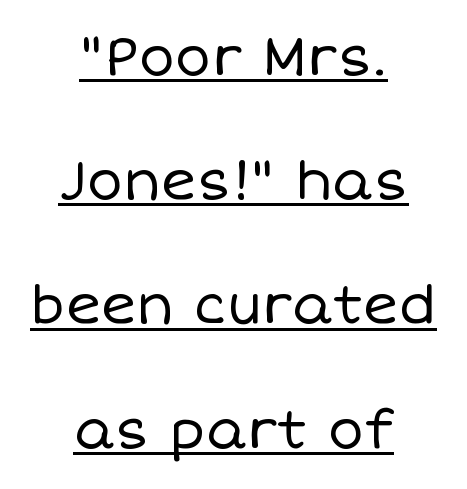
Q: Is the text bold? A: No.
Q: Is the text italic (slanted)? A: No, it is upright.
Q: Is the text underlined? A: Yes.
Q: How is the paragraph aligned? A: Centered.
Q: Is the spacing between letters normal or unusually wide? A: Normal.
Q: Is the spacing between lines tight, normal or loose? A: Loose.
Q: Width (condensed, normal, or wide)? A: Normal.
Q: Stroke contrast? A: Low.
Q: x-height? A: Large.
Q: Monospaced? A: No.
